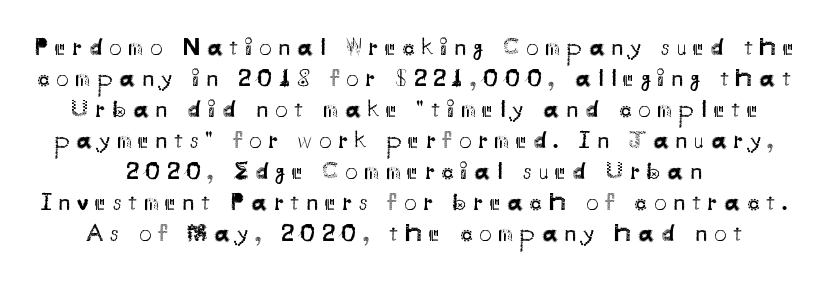
The image shows 25 px text type, upright; set centered, line spacing 1.24x, unusually wide letter spacing (+0.27 em), not underlined.
